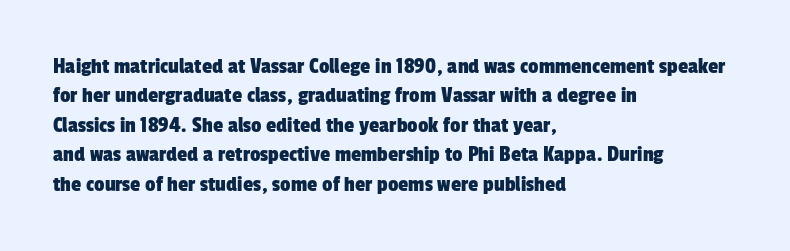
The baseline area is clear. In CSS terms this would be text-align: left. In terms of letterspacing, this is plain default setting. Interline gaps are of average width in this sample.
